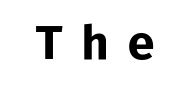
{"serif": "no", "italic": "no", "bold": "yes", "weight": "bold", "width": "normal", "stroke_contrast": "low", "x_height": "medium", "monospaced": "yes", "underline": "no", "letter_spacing": "wide", "letter_spacing_em": 0.38, "glyph_px": 46}
